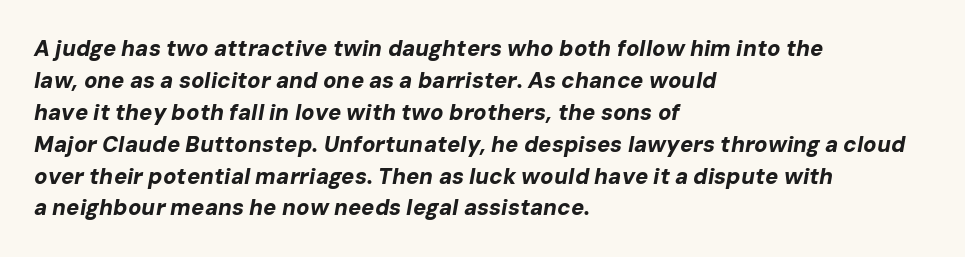
Students, this is bold: see how much ink each stroke carries. The passage shown is not underscored anywhere. Leading: standard. Characters are canted at an angle relative to the baseline's perpendicular.
